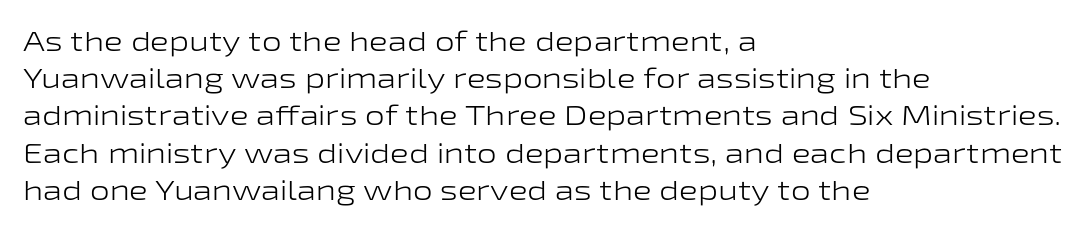
{"serif": "no", "italic": "no", "bold": "no", "weight": "light", "width": "wide", "stroke_contrast": "low", "x_height": "medium", "monospaced": "no", "underline": "no", "align": "left", "line_spacing": "normal", "line_spacing_ratio": 1.33, "letter_spacing": "normal", "letter_spacing_em": 0.0, "glyph_px": 28}
